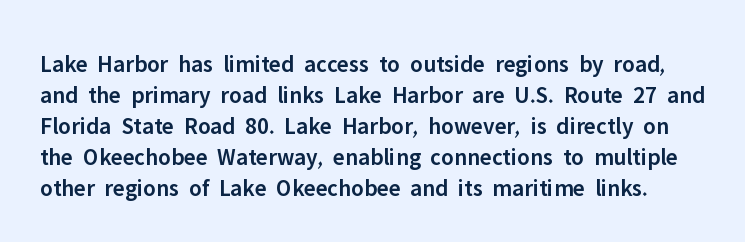
Q: Is the text bold? A: Semi-bold.
Q: Is the text italic (slanted)? A: No, it is upright.
Q: Is the text underlined? A: No.
Q: Is the spacing between letters normal or unusually wide? A: Normal.
Q: Is the spacing between lines tight, normal or loose? A: Normal.
